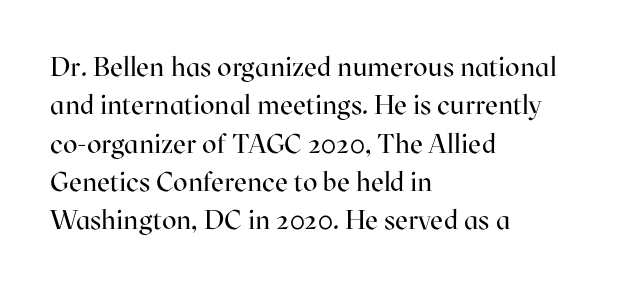
{"italic": "no", "bold": "no", "underline": "no", "align": "left", "line_spacing": "normal", "line_spacing_ratio": 1.42, "letter_spacing": "normal", "letter_spacing_em": 0.0, "glyph_px": 27}
